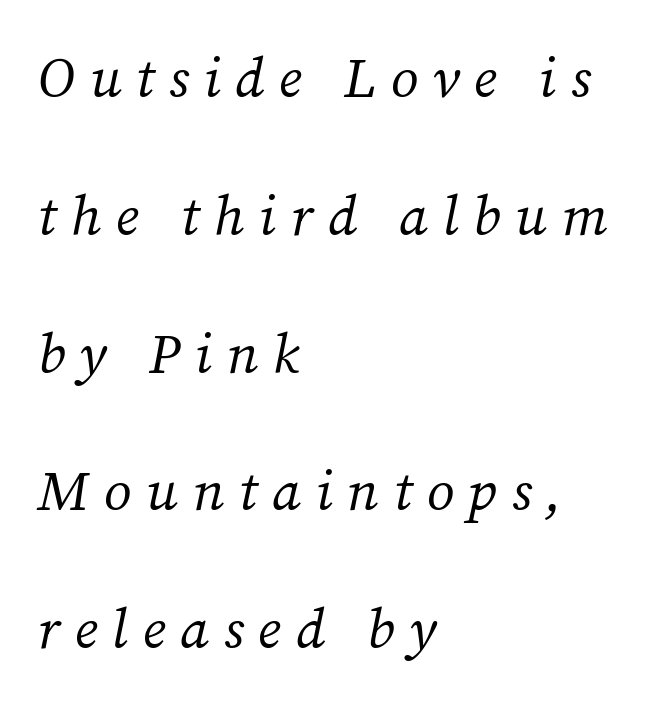
{"serif": "yes", "italic": "yes", "lean": "right", "slant_degrees": 12, "bold": "no", "weight": "regular", "width": "normal", "stroke_contrast": "medium", "x_height": "medium", "monospaced": "no", "underline": "no", "align": "left", "line_spacing": "loose", "line_spacing_ratio": 2.46, "letter_spacing": "wide", "letter_spacing_em": 0.26, "glyph_px": 56}
